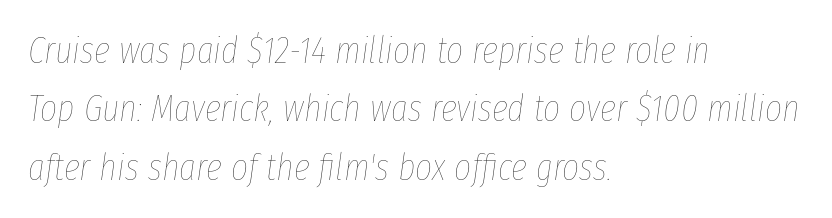
The passage shown is typed in a proportional face where columns would drift. The face used here is rendered with its standard letterfit. The letters look calm and open, with moderate or lighter stems. The compositor pushed each line to the left boundary.
